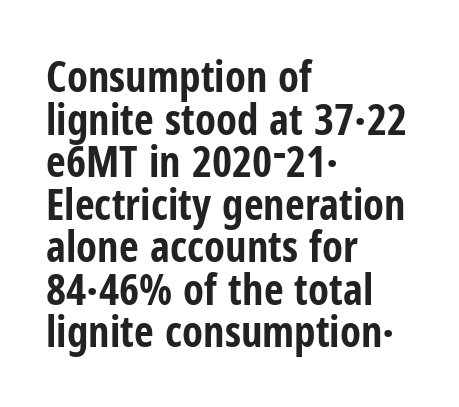
The image shows 43 px bold, condensed sans-serif type, upright; set left-aligned, tight line spacing (0.99x), normal letter spacing, not underlined; low stroke contrast and a medium x-height.
